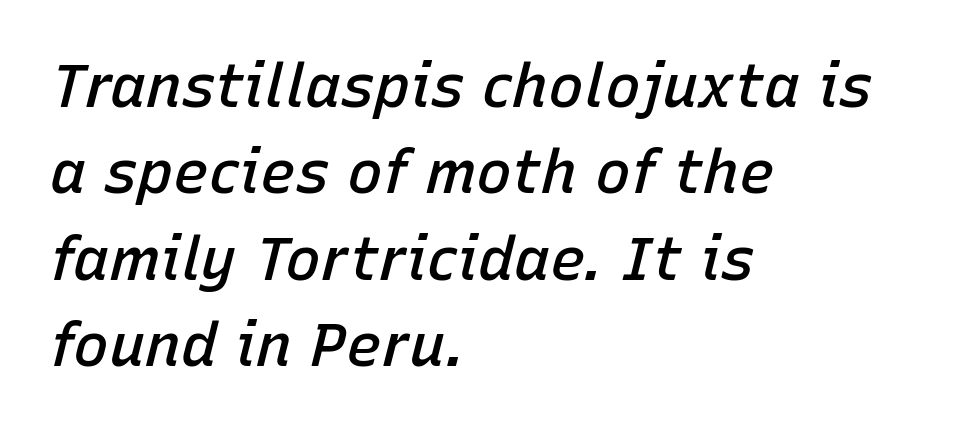
The image shows 60 px semibold type, italic (leaning right); set left-aligned, normal line spacing (1.44x), normal letter spacing, not underlined; low stroke contrast and a medium x-height.
